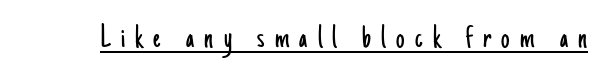
The image shows 34 px light, condensed sans-serif type, upright; set unusually wide letter spacing (+0.3 em), underlined; low stroke contrast and a small x-height.
